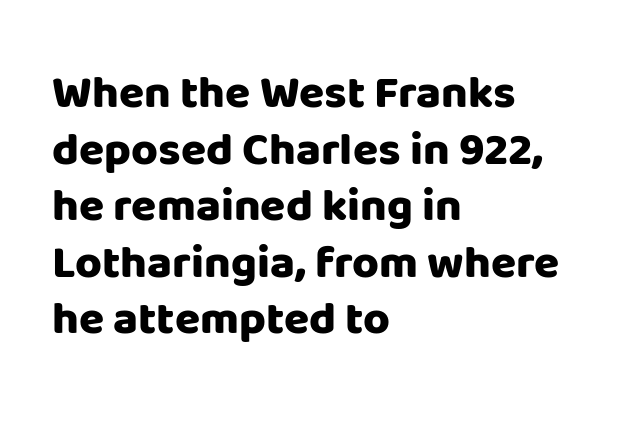
{"serif": "no", "italic": "no", "bold": "yes", "weight": "heavy", "width": "normal", "stroke_contrast": "low", "x_height": "large", "monospaced": "no", "underline": "no", "align": "left", "line_spacing_ratio": 1.23, "letter_spacing": "normal", "letter_spacing_em": 0.0, "glyph_px": 46}
